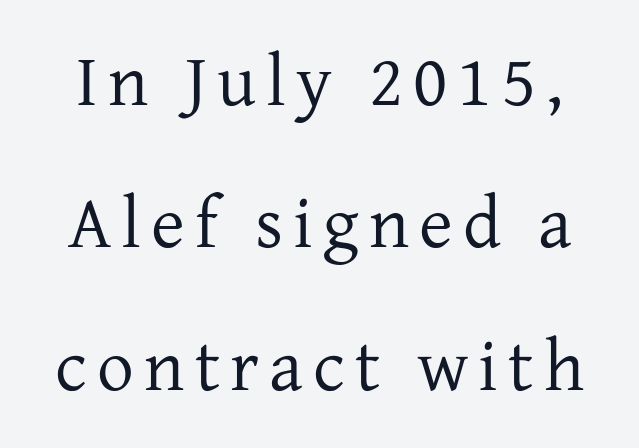
Leading: increased. Stem width sits at or under what a default text font uses. Check where the strokes stop: tiny serifs finish them off. Do the characters align in a grid? No, the font is proportional.
